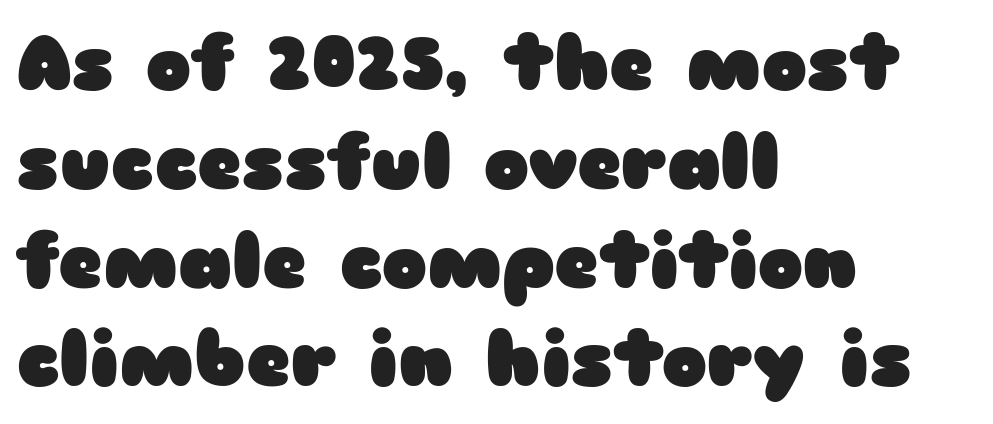
Normally led — the rows are evenly, conventionally spaced. This rendering features lettering with no underline. Proportional: the letters do not fall into vertical columns. Does the copy run flush right? No — it runs flush left.
